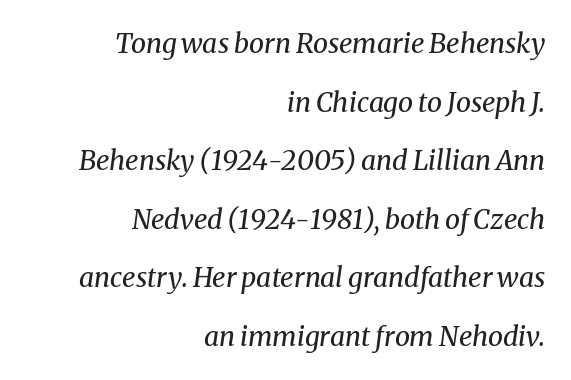
Q: Is the text bold? A: No.
Q: Is the text italic (slanted)? A: Yes, it leans right by about 8 degrees.
Q: Is the text underlined? A: No.
Q: How is the paragraph aligned? A: Right-aligned.
Q: Is the spacing between letters normal or unusually wide? A: Normal.
Q: Is the spacing between lines tight, normal or loose? A: Loose.
